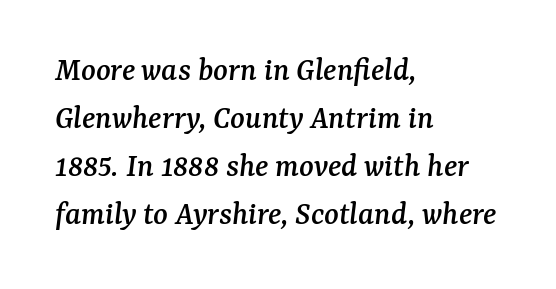
The image shows 34 px serif type, italic (leaning right); set left-aligned, normal line spacing (1.41x), normal letter spacing, not underlined; medium stroke contrast and a medium x-height.
